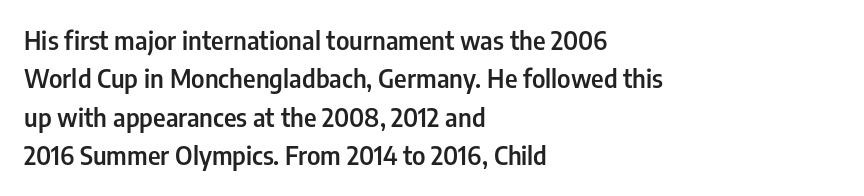
The image shows 25 px text type, upright; set left-aligned, normal line spacing (1.54x), normal letter spacing, not underlined.
